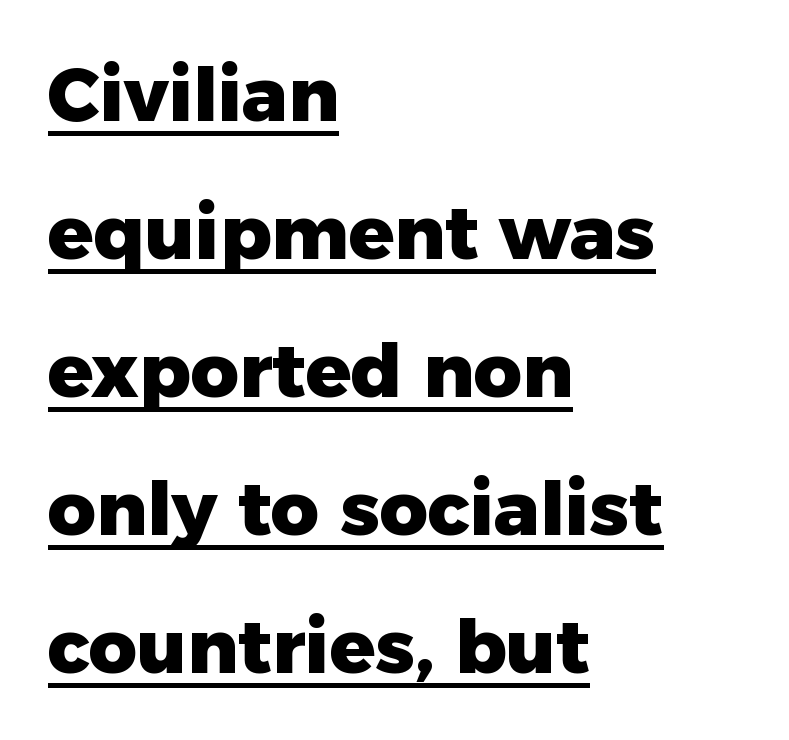
I'd call this a sans setting — the letters go barefoot. Honestly, the letter spacing is just normal — you wouldn't notice it. The lettering holds an erect, upright posture throughout. Weight check: bold — yes, fully. Decoration check: the copy is underlined. The letters advance in unequal steps, a hallmark of proportional type.
